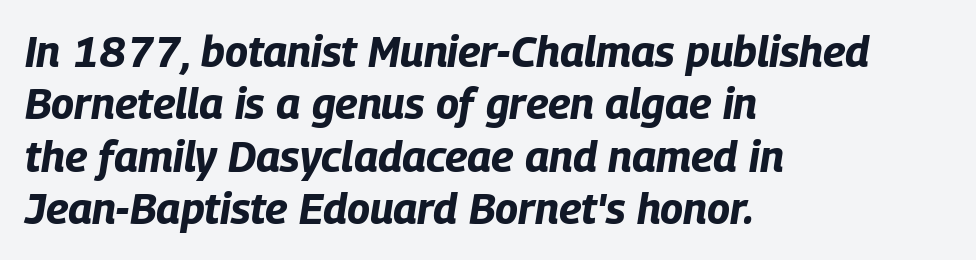
Q: Is the text bold? A: Yes.
Q: Is the text italic (slanted)? A: Yes, it leans right by about 9 degrees.
Q: Is the text underlined? A: No.
Q: How is the paragraph aligned? A: Left-aligned.
Q: Is the spacing between letters normal or unusually wide? A: Normal.
Q: Width (condensed, normal, or wide)? A: Condensed.
Q: Stroke contrast? A: Low.
Q: x-height? A: Large.
Q: Monospaced? A: No.
